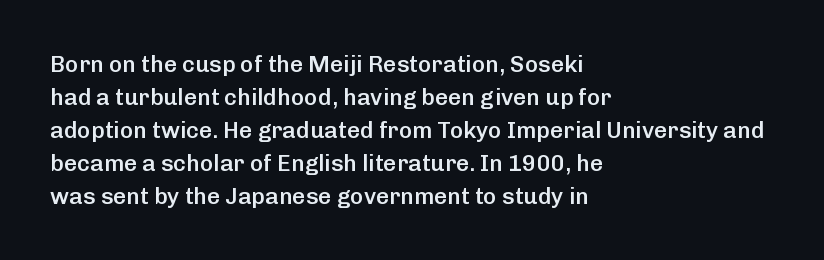
The space beneath each line is pristine and unruled. This rendering leaves character spacing at its baseline value. Designer's note — italics off, roman on. Leftover space on each line is placed entirely after the last word.
